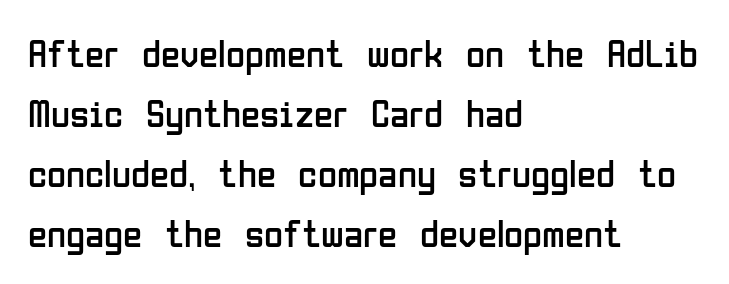
Typeset ragged right — the left edge is the straight one. The letterforms sit at book weight or below. Does the lettering tilt? It doesn't — this is upright. Does extra space separate the letters? No, they use regular spacing. The line-height multiplier appears to be the usual default. Proportional: the letters do not fall into vertical columns.
